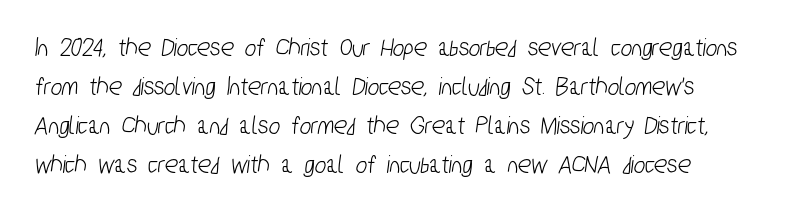
The tracking reads as untouched default to a designer's eye. The rendering uses a moderate line-height, typical for paragraphs. The area under the type is left untouched.
